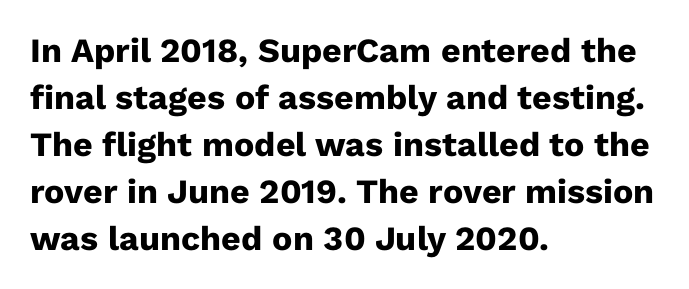
{"serif": "no", "italic": "no", "bold": "yes", "weight": "heavy", "width": "normal", "stroke_contrast": "low", "x_height": "medium", "monospaced": "no", "underline": "no", "align": "left", "line_spacing": "normal", "line_spacing_ratio": 1.38, "letter_spacing": "normal", "letter_spacing_em": 0.0, "glyph_px": 34}
